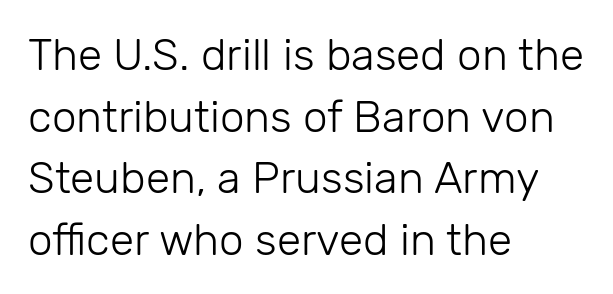
{"serif": "no", "italic": "no", "bold": "no", "weight": "light", "width": "normal", "stroke_contrast": "low", "x_height": "medium", "monospaced": "no", "underline": "no", "align": "left", "line_spacing": "normal", "line_spacing_ratio": 1.4, "letter_spacing": "normal", "letter_spacing_em": 0.0, "glyph_px": 44}
